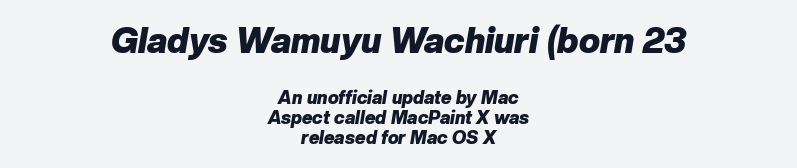
The image shows 35 px heavy type, italic (leaning right); set centered, tight line spacing (1.11x), normal letter spacing, not underlined; the first (top) block is 1.94x larger; low stroke contrast and a medium x-height.
